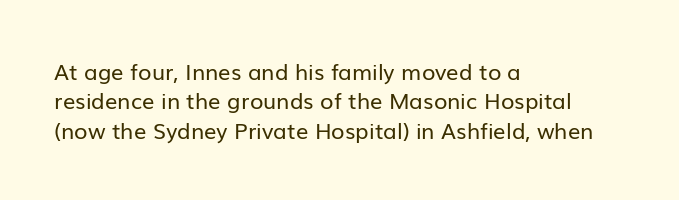
Bare-footed words on every line. Every stem runs plumb, perpendicular to the baseline. The typesetting does not lean heavy: it is not bold. Tracking value appears to be zero — textbook default spacing. The vertical gap from one line to the next is medium.
